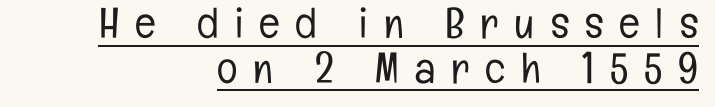
Q: Is the text bold? A: No.
Q: Is the text italic (slanted)? A: No, it is upright.
Q: Is the typeface a serif or a sans-serif typeface? A: Sans-serif.
Q: Is the text underlined? A: Yes.
Q: How is the paragraph aligned? A: Right-aligned.
Q: Is the spacing between letters normal or unusually wide? A: Unusually wide.
Q: Is the spacing between lines tight, normal or loose? A: Tight.
Q: Width (condensed, normal, or wide)? A: Condensed.
Q: Stroke contrast? A: Low.
Q: x-height? A: Medium.
Q: Monospaced? A: No.
